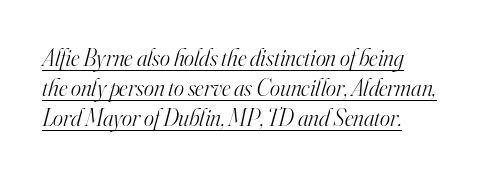
{"italic": "yes", "lean": "right", "slant_degrees": 16, "bold": "no", "underline": "yes", "align": "left", "line_spacing": "normal", "line_spacing_ratio": 1.26, "letter_spacing": "normal", "letter_spacing_em": 0.0, "glyph_px": 24}
